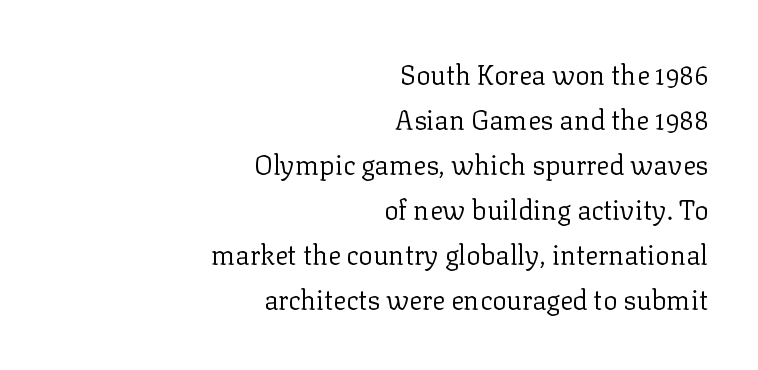
The image shows 27 px text type, upright; set right-aligned, normal line spacing (1.67x), normal letter spacing, not underlined.
